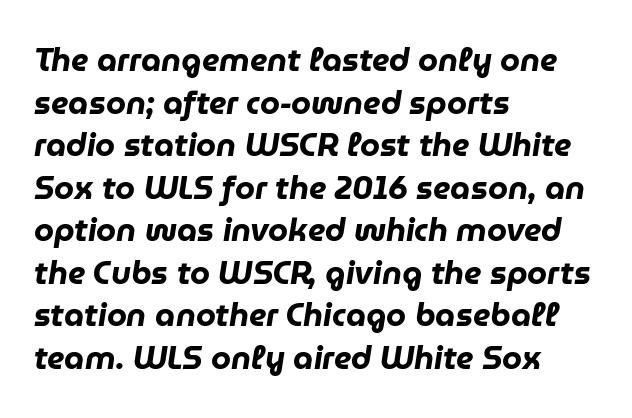
Reading down the block, your eye returns to a fixed left position each line. This is oblique type, the kind used for emphasis or titles. Each new line begins a customary step beneath the previous one. Notice how thick the strokes are: this is what a full bold looks like. The rendering uses natural spacing where letterforms have individual widths.
